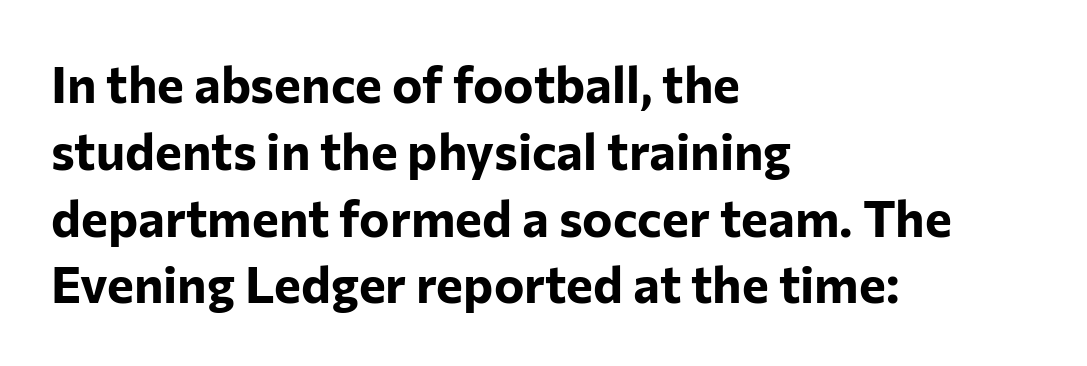
The passage shown is typeset with a sans-serif family. Note the varied advance widths — an 'i' is clearly narrower than an 'm'. One-word summary of the alignment: left. Nobody drew a line under any word here.
